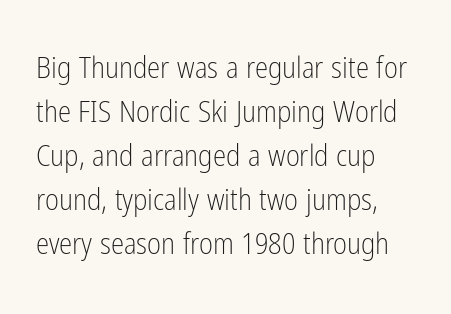
Q: Is the text bold? A: No.
Q: Is the text italic (slanted)? A: No, it is upright.
Q: Is the typeface a serif or a sans-serif typeface? A: Sans-serif.
Q: Is the text underlined? A: No.
Q: How is the paragraph aligned? A: Left-aligned.
Q: Is the spacing between letters normal or unusually wide? A: Normal.
Q: Is the spacing between lines tight, normal or loose? A: Normal.
Q: Width (condensed, normal, or wide)? A: Condensed.
Q: Stroke contrast? A: Low.
Q: x-height? A: Medium.
Q: Monospaced? A: No.
